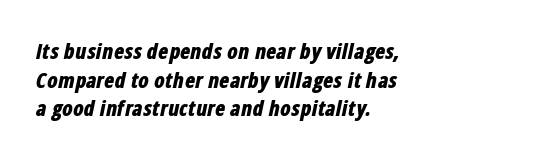
{"italic": "yes", "lean": "right", "slant_degrees": 12, "bold": "yes", "underline": "no", "align": "left", "line_spacing": "normal", "line_spacing_ratio": 1.36, "letter_spacing": "normal", "letter_spacing_em": 0.0, "glyph_px": 21}
